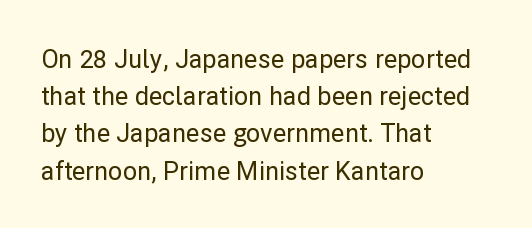
The image shows 25 px text type, upright; set left-aligned, normal line spacing (1.49x), normal letter spacing, not underlined.
